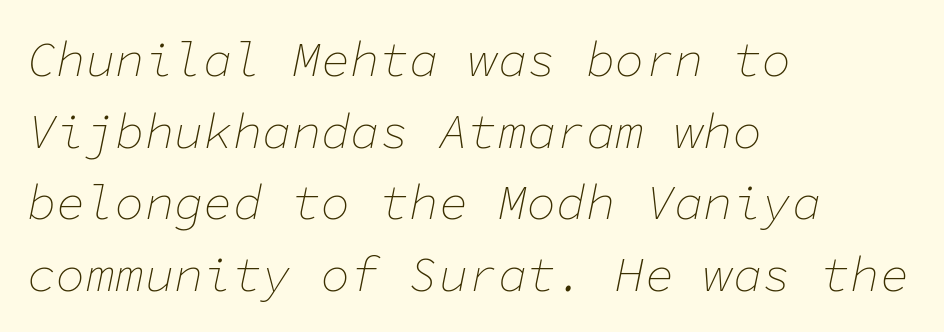
Q: Is the text bold? A: No.
Q: Is the text italic (slanted)? A: Yes, it leans right by about 11 degrees.
Q: Is the text underlined? A: No.
Q: How is the paragraph aligned? A: Left-aligned.
Q: Is the spacing between letters normal or unusually wide? A: Normal.
Q: Is the spacing between lines tight, normal or loose? A: Normal.
Q: Width (condensed, normal, or wide)? A: Normal.
Q: Stroke contrast? A: Low.
Q: x-height? A: Medium.
Q: Monospaced? A: Yes.
